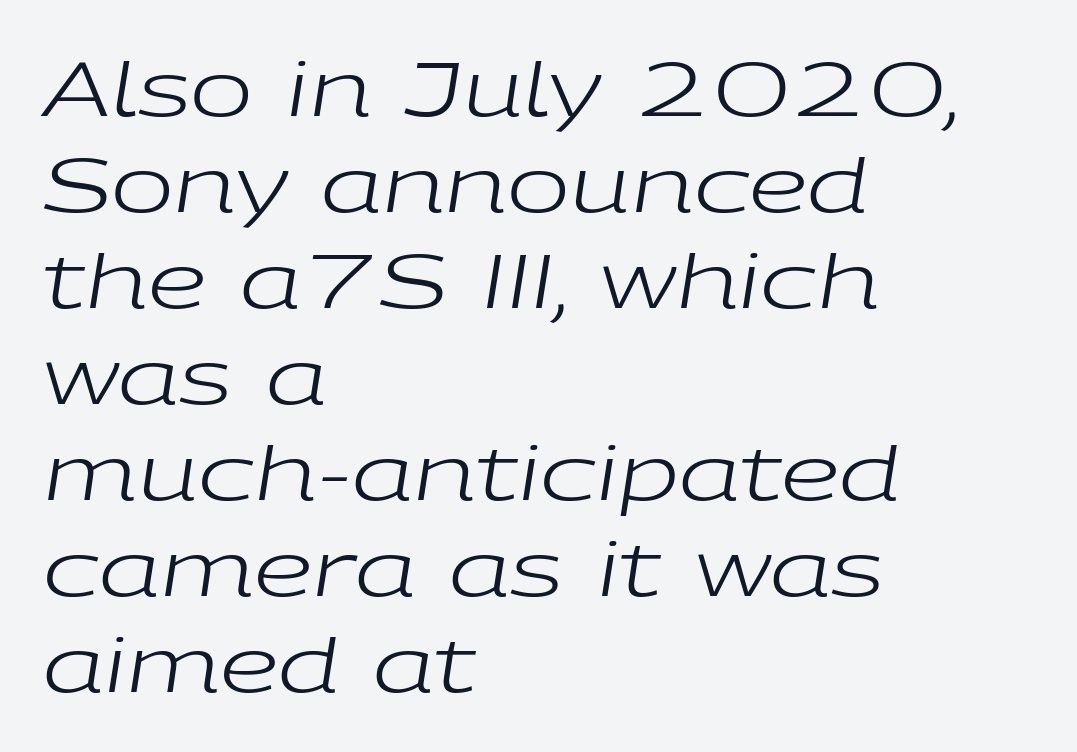
{"italic": "yes", "lean": "right", "slant_degrees": 9, "bold": "no", "weight": "regular", "width": "wide", "stroke_contrast": "low", "x_height": "medium", "monospaced": "no", "underline": "no", "align": "left", "line_spacing": "normal", "line_spacing_ratio": 1.28, "letter_spacing": "normal", "letter_spacing_em": 0.0, "glyph_px": 75}
